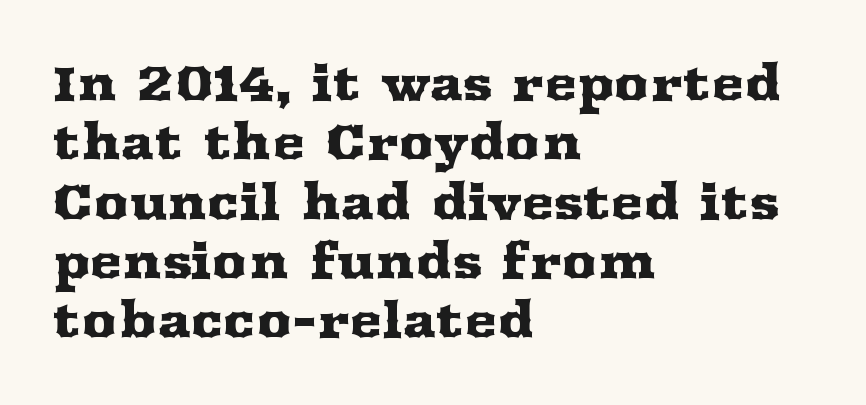
{"serif": "yes", "italic": "no", "width": "wide", "stroke_contrast": "medium", "x_height": "medium", "monospaced": "no", "underline": "no", "align": "left", "line_spacing_ratio": 1.21, "letter_spacing": "normal", "letter_spacing_em": 0.0, "glyph_px": 49}
